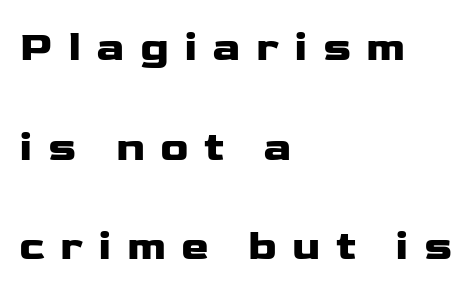
The image shows 42 px wide sans-serif type, upright; set left-aligned, loose line spacing (2.37x), unusually wide letter spacing (+0.36 em), not underlined; low stroke contrast and a medium x-height.
